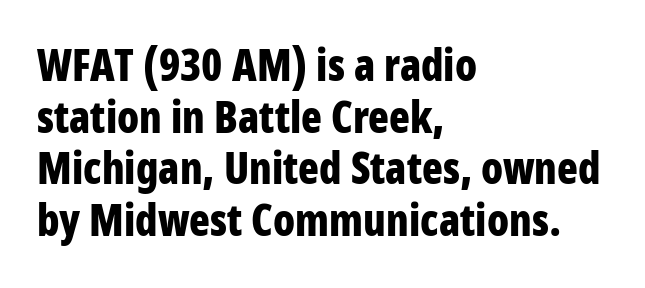
{"serif": "no", "italic": "no", "bold": "yes", "weight": "bold", "width": "condensed", "stroke_contrast": "low", "x_height": "large", "monospaced": "no", "underline": "no", "align": "left", "line_spacing_ratio": 1.2, "letter_spacing": "normal", "letter_spacing_em": 0.0, "glyph_px": 43}
